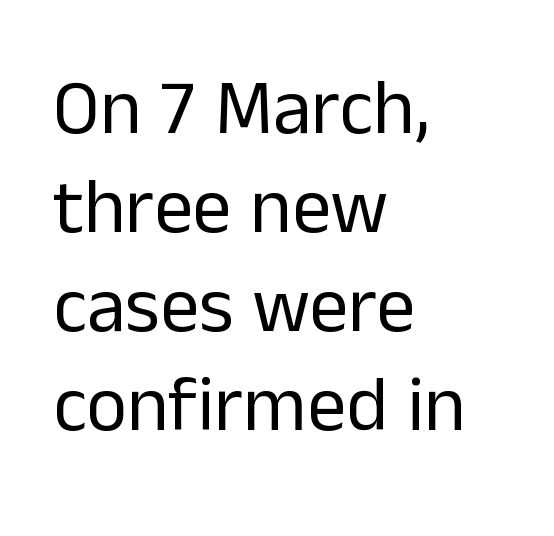
Does extra space separate the letters? No, they use regular spacing. The lines are quadded left. Leading: standard. The font sits on the lighter half of the weight spectrum, regular included.
